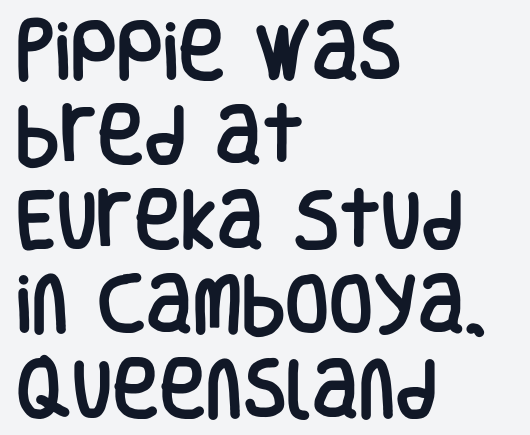
{"serif": "no", "italic": "no", "width": "condensed", "stroke_contrast": "low", "x_height": "large", "monospaced": "no", "underline": "no", "align": "left", "line_spacing": "normal", "line_spacing_ratio": 1.32, "letter_spacing": "normal", "letter_spacing_em": 0.0, "glyph_px": 64}
